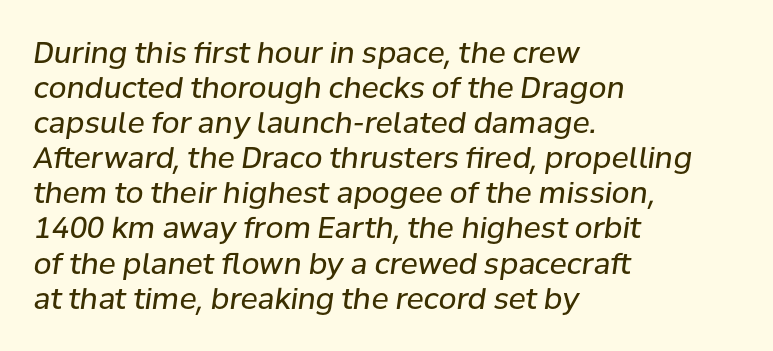
{"italic": "yes", "lean": "right", "slant_degrees": 8, "bold": "no", "weight": "regular", "width": "normal", "stroke_contrast": "low", "x_height": "medium", "monospaced": "no", "underline": "no", "align": "left", "line_spacing_ratio": 1.21, "letter_spacing": "normal", "letter_spacing_em": 0.0, "glyph_px": 29}
